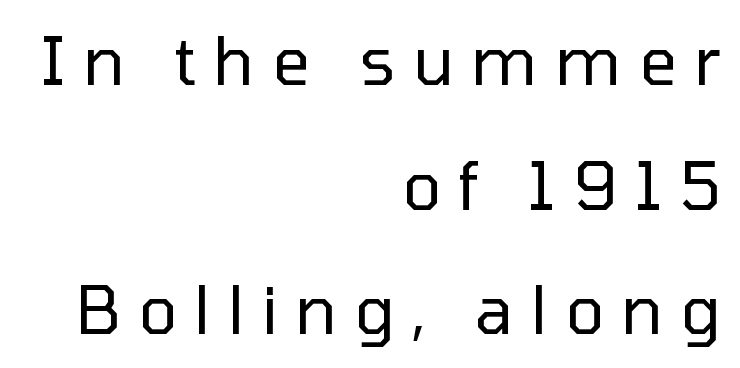
{"serif": "no", "italic": "no", "bold": "no", "weight": "regular", "width": "normal", "stroke_contrast": "low", "x_height": "medium", "monospaced": "no", "underline": "no", "align": "right", "line_spacing_ratio": 1.89, "letter_spacing": "wide", "letter_spacing_em": 0.26, "glyph_px": 66}
